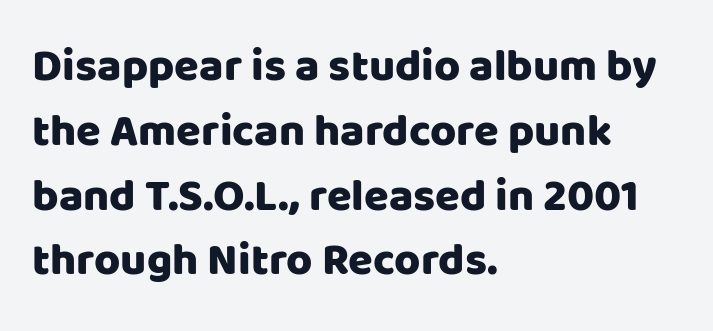
Q: Is the text italic (slanted)? A: No, it is upright.
Q: Is the typeface a serif or a sans-serif typeface? A: Sans-serif.
Q: Is the text underlined? A: No.
Q: How is the paragraph aligned? A: Left-aligned.
Q: Is the spacing between letters normal or unusually wide? A: Normal.
Q: Is the spacing between lines tight, normal or loose? A: Normal.
Q: Width (condensed, normal, or wide)? A: Normal.
Q: Stroke contrast? A: Low.
Q: x-height? A: Large.
Q: Monospaced? A: No.
